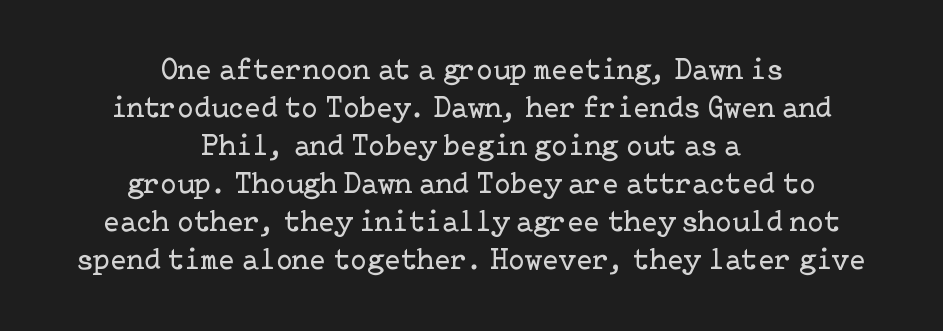
Q: Is the text bold? A: No.
Q: Is the text italic (slanted)? A: No, it is upright.
Q: Is the typeface a serif or a sans-serif typeface? A: Serif.
Q: Is the text underlined? A: No.
Q: How is the paragraph aligned? A: Centered.
Q: Is the spacing between letters normal or unusually wide? A: Normal.
Q: Is the spacing between lines tight, normal or loose? A: Normal.
Q: Width (condensed, normal, or wide)? A: Normal.
Q: Stroke contrast? A: Low.
Q: x-height? A: Medium.
